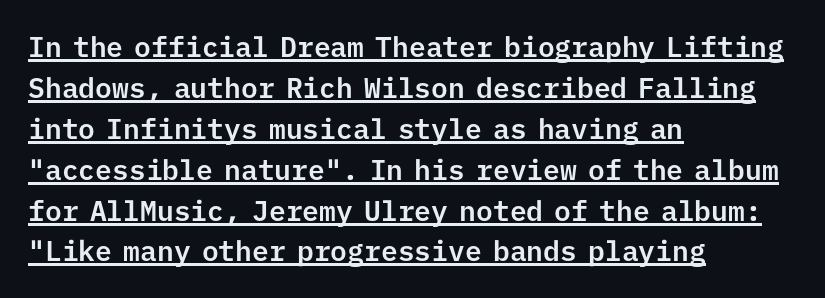
Think of a typewriter: that constant character pitch is what you see here. Posture: upright roman. A typographer would call this underscored text. Typographically, this falls in the sans-serif category. Nothing unusual about the tracking: characters are spaced as the font intends. Horizontal alignment here is leftward, the default for most running prose.
